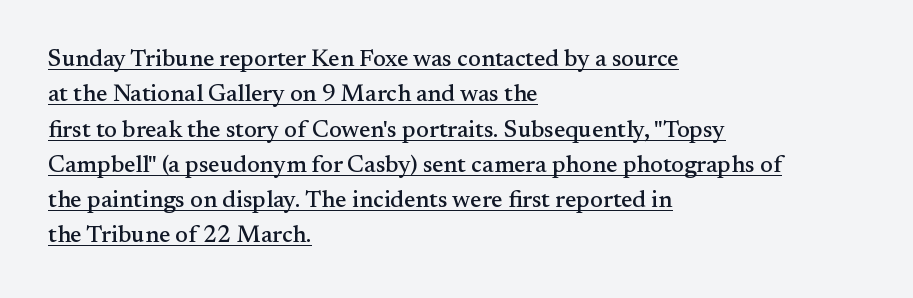
{"italic": "no", "underline": "yes", "align": "left", "line_spacing": "normal", "line_spacing_ratio": 1.47, "letter_spacing": "normal", "letter_spacing_em": 0.0, "glyph_px": 24}
